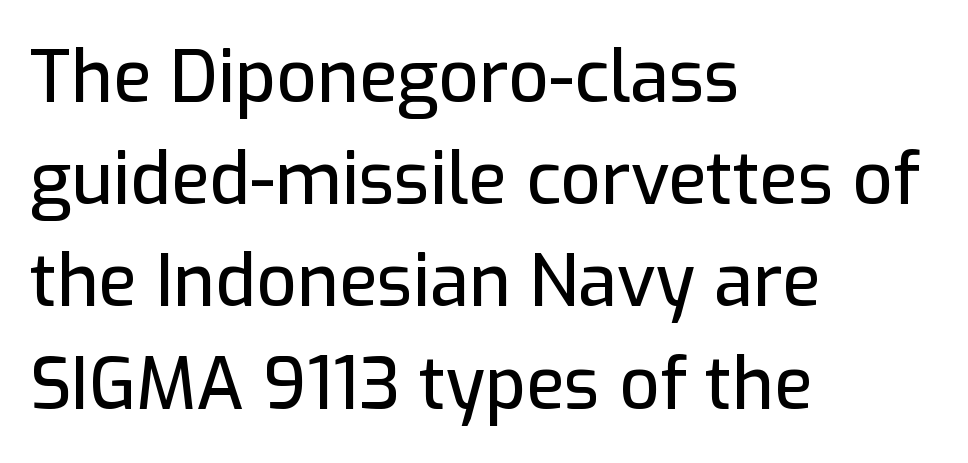
Q: Is the text italic (slanted)? A: No, it is upright.
Q: Is the typeface a serif or a sans-serif typeface? A: Sans-serif.
Q: Is the text underlined? A: No.
Q: How is the paragraph aligned? A: Left-aligned.
Q: Is the spacing between letters normal or unusually wide? A: Normal.
Q: Is the spacing between lines tight, normal or loose? A: Normal.
Q: Width (condensed, normal, or wide)? A: Normal.
Q: Stroke contrast? A: Low.
Q: x-height? A: Medium.
Q: Monospaced? A: No.
